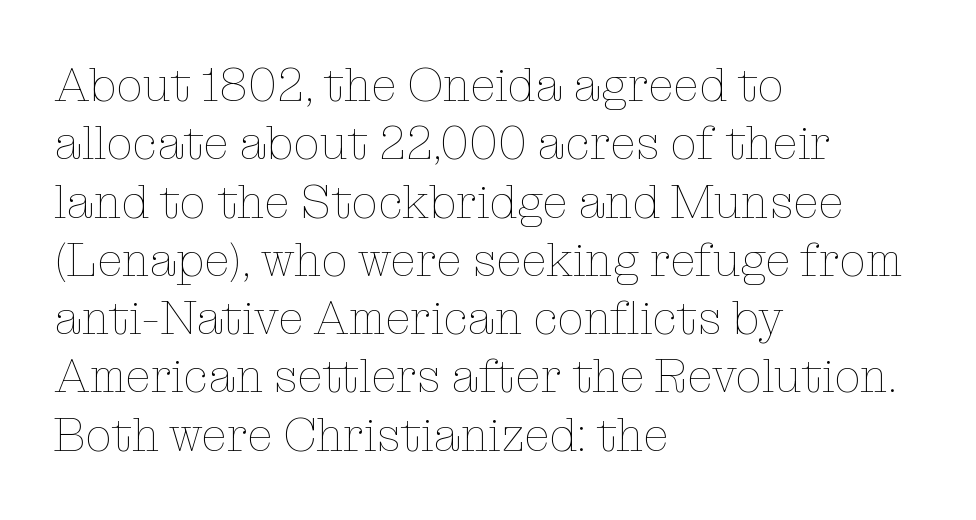
Q: Is the text bold? A: No.
Q: Is the text italic (slanted)? A: No, it is upright.
Q: Is the text underlined? A: No.
Q: How is the paragraph aligned? A: Left-aligned.
Q: Is the spacing between letters normal or unusually wide? A: Normal.
Q: Width (condensed, normal, or wide)? A: Normal.
Q: Stroke contrast? A: Low.
Q: x-height? A: Medium.
Q: Monospaced? A: No.
